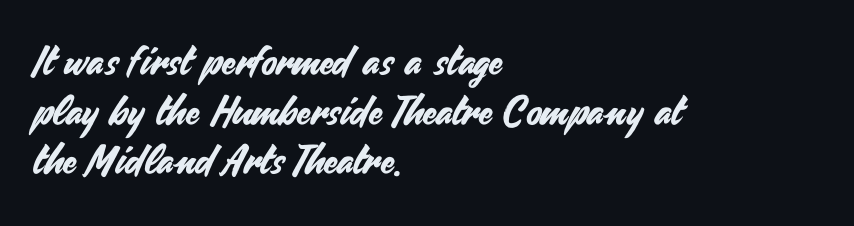
The rendering keeps characters at their native spacing. Typeset ragged right — the left edge is the straight one. Serifs: no, the terminals of the letterforms are clean. The words here are not underlined. Each letter keeps its own natural width here, so spacing adapts to shape.
